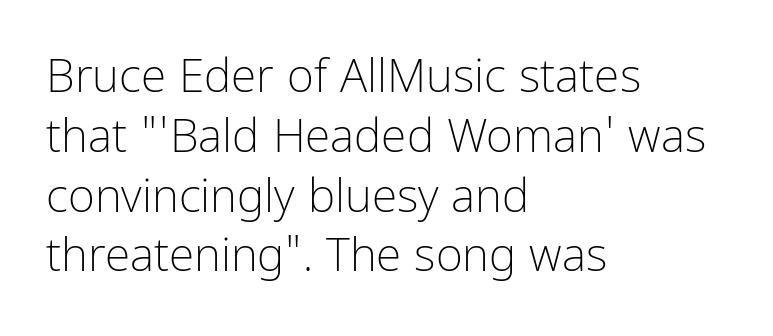
Q: Is the text bold? A: No.
Q: Is the text italic (slanted)? A: No, it is upright.
Q: Is the typeface a serif or a sans-serif typeface? A: Sans-serif.
Q: Is the text underlined? A: No.
Q: How is the paragraph aligned? A: Left-aligned.
Q: Is the spacing between letters normal or unusually wide? A: Normal.
Q: Is the spacing between lines tight, normal or loose? A: Normal.
Q: Width (condensed, normal, or wide)? A: Condensed.
Q: Stroke contrast? A: Low.
Q: x-height? A: Medium.
Q: Monospaced? A: No.
